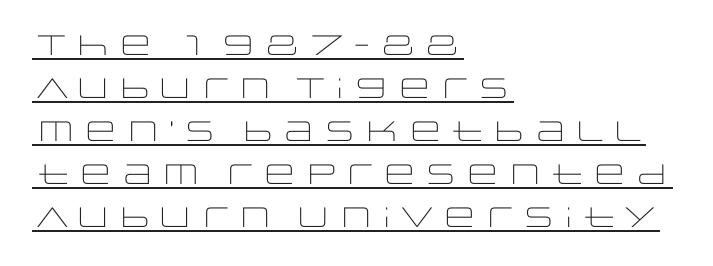
The image shows 28 px light, wide sans-serif type, upright; set left-aligned, normal line spacing (1.54x), normal letter spacing, underlined; low stroke contrast and a large x-height.
